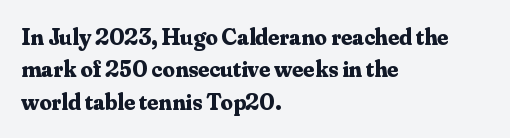
Whoever set this chose a conventional vertical rhythm. Emphasis by weight is at full strength: bold. The setting favours the left margin, as ordinary paragraphs usually do. Glance below the letters and you will spot only blank space. Rendered with straight, roman letterforms.
